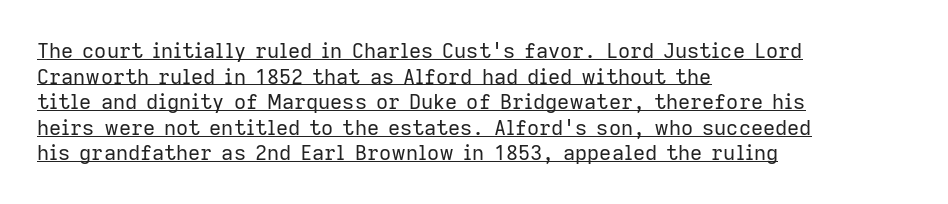
Weight: regular or lighter. The gaps between neighbouring characters are ordinary and unremarkable. Leftover space on each line is placed entirely after the last word. The specimen includes a rule beneath the text block's lines.
